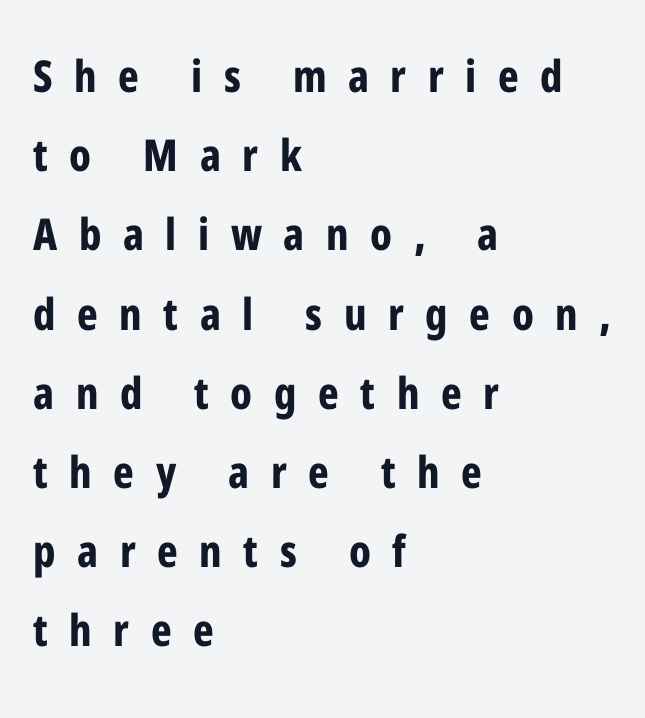
{"serif": "no", "italic": "no", "bold": "yes", "weight": "bold", "width": "condensed", "stroke_contrast": "low", "x_height": "medium", "monospaced": "no", "underline": "no", "align": "left", "line_spacing_ratio": 1.8, "letter_spacing": "wide", "letter_spacing_em": 0.49, "glyph_px": 44}
